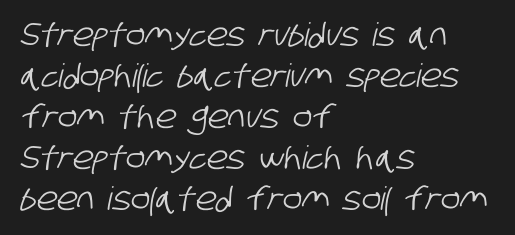
Q: Is the typeface a serif or a sans-serif typeface? A: Sans-serif.
Q: Is the text underlined? A: No.
Q: How is the paragraph aligned? A: Left-aligned.
Q: Is the spacing between letters normal or unusually wide? A: Normal.
Q: Is the spacing between lines tight, normal or loose? A: Normal.
Q: Width (condensed, normal, or wide)? A: Condensed.
Q: Stroke contrast? A: Low.
Q: x-height? A: Large.
Q: Monospaced? A: No.
